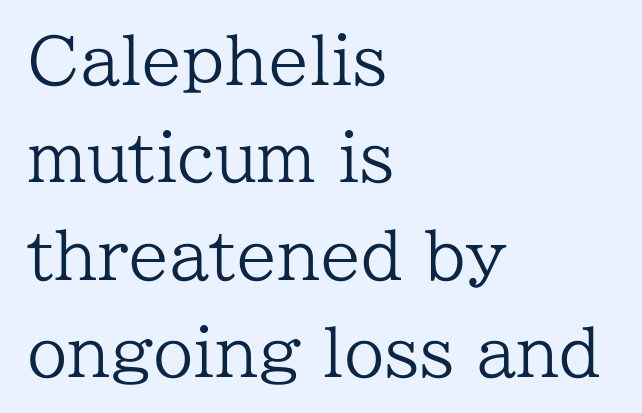
The image shows 65 px regular-weight serif type, upright; set left-aligned, normal line spacing (1.5x), normal letter spacing, not underlined; low stroke contrast and a medium x-height.
